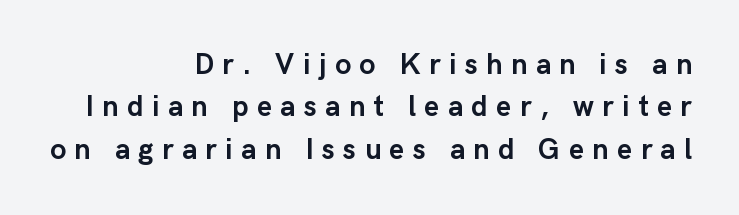
{"serif": "no", "italic": "no", "bold": "yes", "weight": "semibold", "width": "normal", "stroke_contrast": "low", "x_height": "medium", "monospaced": "no", "underline": "no", "align": "right", "line_spacing": "normal", "line_spacing_ratio": 1.46, "letter_spacing": "wide", "letter_spacing_em": 0.29, "glyph_px": 29}
